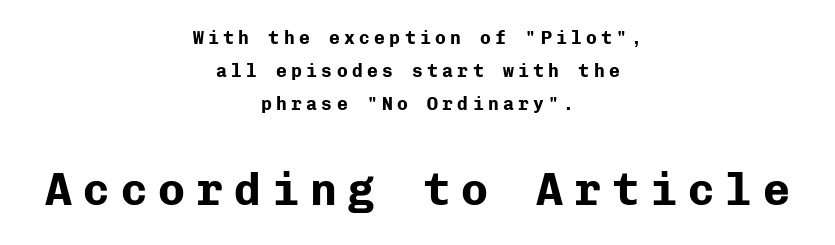
The more generous point size was reserved for the lower chunk. A typesetter would label this face a sans. When letters stand straight like this, we call the style roman or upright. Students, note that the glyphs here are deliberately spaced far apart.
